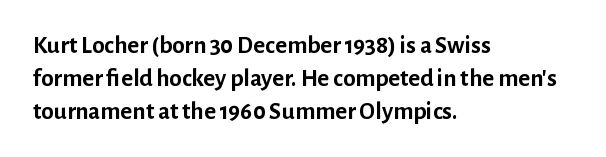
The image shows 25 px bold type, upright; set left-aligned, normal line spacing (1.32x), normal letter spacing, not underlined.
